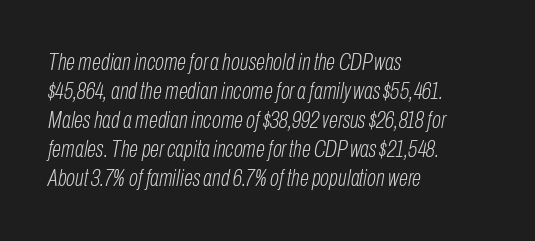
Q: Is the text bold? A: No.
Q: Is the text italic (slanted)? A: Yes, it leans right by about 10 degrees.
Q: Is the text underlined? A: No.
Q: How is the paragraph aligned? A: Left-aligned.
Q: Is the spacing between letters normal or unusually wide? A: Normal.
